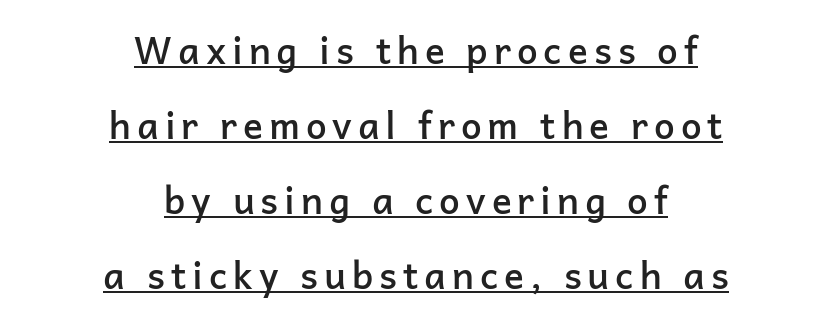
{"serif": "no", "italic": "no", "bold": "semi", "weight": "semibold", "width": "normal", "stroke_contrast": "low", "x_height": "medium", "monospaced": "no", "underline": "yes", "align": "center", "line_spacing": "loose", "line_spacing_ratio": 2.03, "glyph_px": 37}
